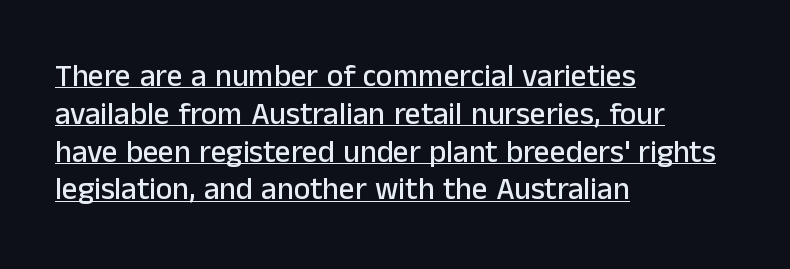
Q: Is the text italic (slanted)? A: No, it is upright.
Q: Is the typeface a serif or a sans-serif typeface? A: Sans-serif.
Q: Is the text underlined? A: Yes.
Q: How is the paragraph aligned? A: Left-aligned.
Q: Is the spacing between letters normal or unusually wide? A: Normal.
Q: Width (condensed, normal, or wide)? A: Normal.
Q: Stroke contrast? A: Low.
Q: x-height? A: Medium.
Q: Monospaced? A: No.
